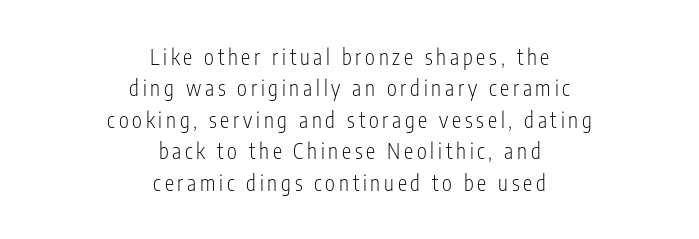
The specimen omits any rule beneath the text block's lines. Each new line begins a customary step beneath the previous one. The rendering positions every line midway between the sides. Ordinary non-slanted type is in use.
